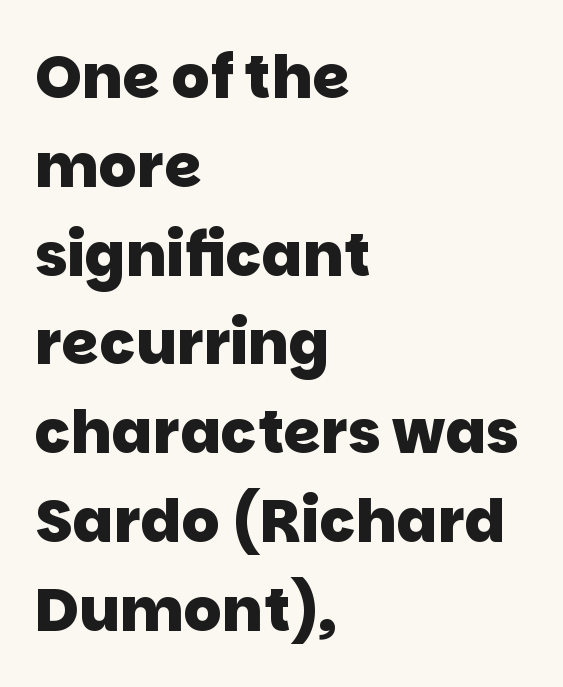
Rule under the text: the space is simply empty. A typesetter would label this face a sans. Evenly set lines give the paragraph a standard silhouette. Observe the ordinary spacing: letters are neighbours, not strangers. The face used here has the dense, thick strokes of a bold.
